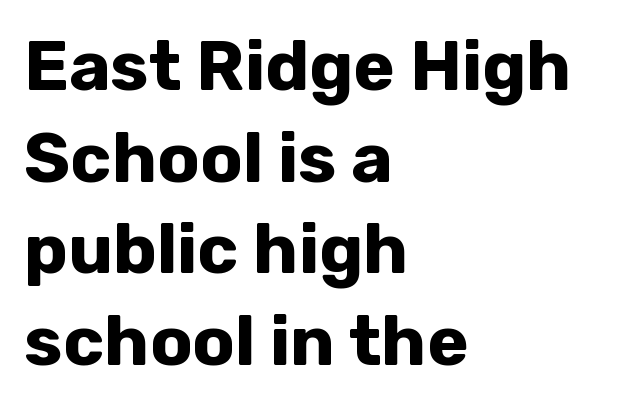
{"serif": "no", "italic": "no", "bold": "yes", "weight": "bold", "width": "normal", "stroke_contrast": "low", "x_height": "medium", "monospaced": "no", "underline": "no", "align": "left", "line_spacing": "normal", "line_spacing_ratio": 1.31, "letter_spacing": "normal", "letter_spacing_em": 0.0, "glyph_px": 70}
